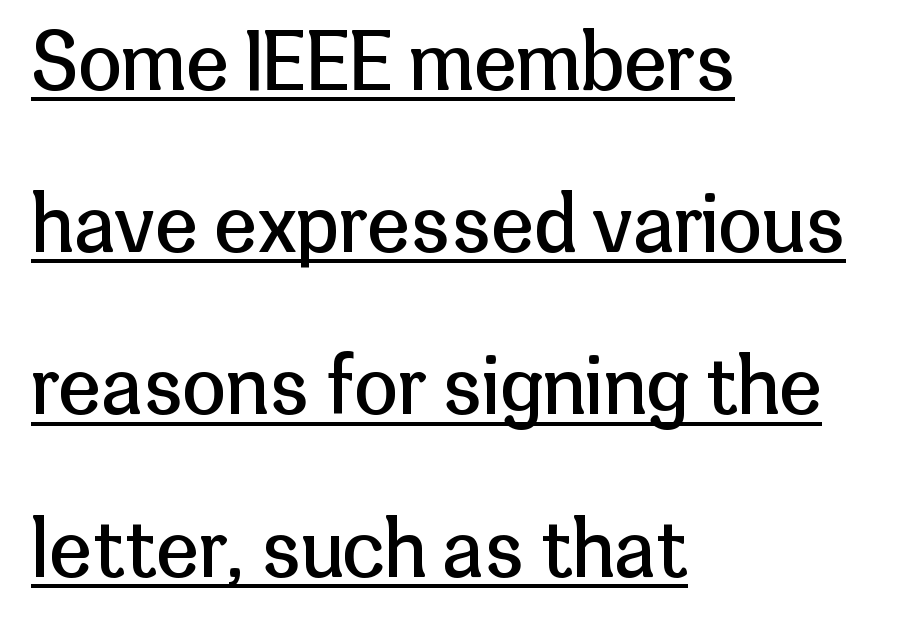
Q: Is the text bold? A: No.
Q: Is the text italic (slanted)? A: No, it is upright.
Q: Is the typeface a serif or a sans-serif typeface? A: Sans-serif.
Q: Is the text underlined? A: Yes.
Q: How is the paragraph aligned? A: Left-aligned.
Q: Is the spacing between letters normal or unusually wide? A: Normal.
Q: Is the spacing between lines tight, normal or loose? A: Loose.
Q: Width (condensed, normal, or wide)? A: Normal.
Q: Stroke contrast? A: Low.
Q: x-height? A: Medium.
Q: Monospaced? A: No.
